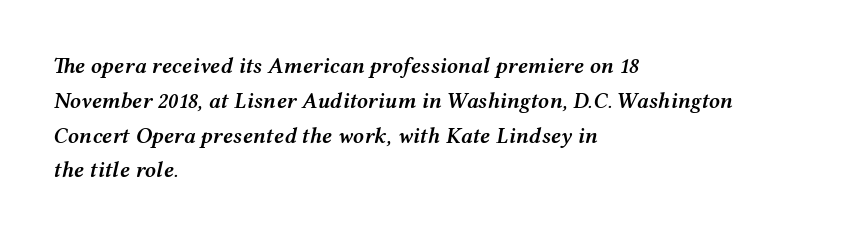
Q: Is the text bold? A: Semi-bold.
Q: Is the text italic (slanted)? A: Yes, it leans right by about 12 degrees.
Q: Is the text underlined? A: No.
Q: How is the paragraph aligned? A: Left-aligned.
Q: Is the spacing between letters normal or unusually wide? A: Normal.
Q: Is the spacing between lines tight, normal or loose? A: Normal.
